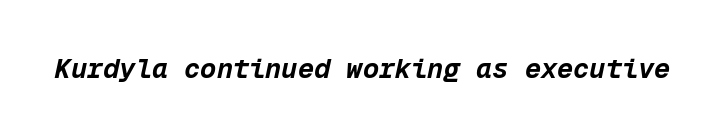
{"italic": "yes", "lean": "right", "slant_degrees": 12, "bold": "yes", "underline": "no", "letter_spacing": "normal", "letter_spacing_em": 0.0, "glyph_px": 27}
